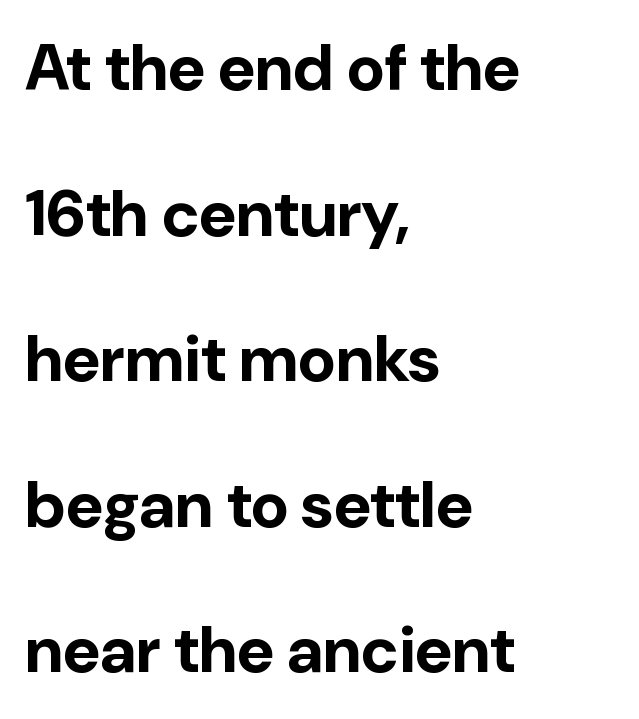
Q: Is the text bold? A: Yes.
Q: Is the text italic (slanted)? A: No, it is upright.
Q: Is the typeface a serif or a sans-serif typeface? A: Sans-serif.
Q: Is the text underlined? A: No.
Q: How is the paragraph aligned? A: Left-aligned.
Q: Is the spacing between letters normal or unusually wide? A: Normal.
Q: Is the spacing between lines tight, normal or loose? A: Loose.
Q: Width (condensed, normal, or wide)? A: Normal.
Q: Stroke contrast? A: Low.
Q: x-height? A: Medium.
Q: Monospaced? A: No.
